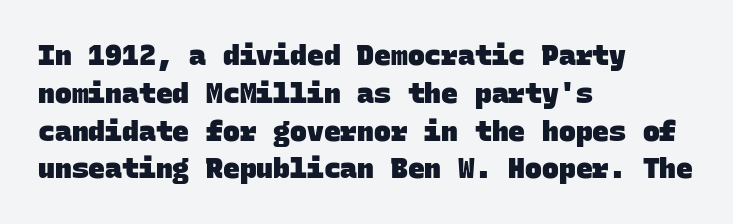
Q: Is the text bold? A: Yes.
Q: Is the typeface a serif or a sans-serif typeface? A: Sans-serif.
Q: Is the text underlined? A: No.
Q: How is the paragraph aligned? A: Left-aligned.
Q: Is the spacing between letters normal or unusually wide? A: Normal.
Q: Is the spacing between lines tight, normal or loose? A: Normal.
Q: Width (condensed, normal, or wide)? A: Normal.
Q: Stroke contrast? A: Low.
Q: x-height? A: Large.
Q: Monospaced? A: Yes.
